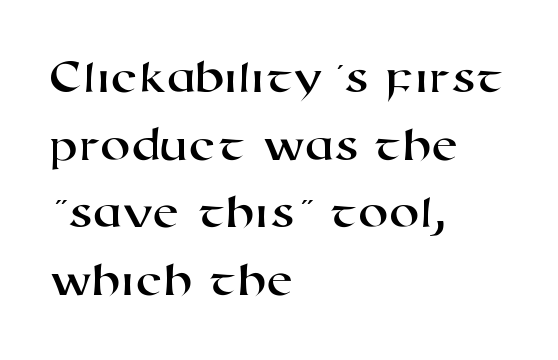
Nothing sits at the stroke ends, so this counts as sans-serif. Note the varied advance widths — an 'i' is clearly narrower than an 'm'. Notice how descenders clear the ascenders below comfortably — that's standard leading. The space beneath each line is pristine and unruled. The gaps between neighbouring characters are ordinary and unremarkable. Horizontally, the lines are justified to the leading edge only.
